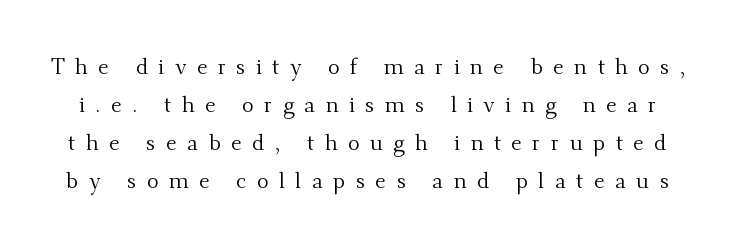
{"italic": "no", "bold": "no", "underline": "no", "line_spacing_ratio": 1.72, "letter_spacing": "wide", "letter_spacing_em": 0.48, "glyph_px": 22}
